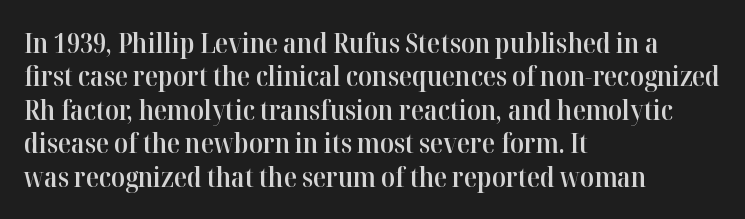
{"italic": "no", "bold": "semi", "underline": "no", "align": "left", "line_spacing_ratio": 1.24, "letter_spacing": "normal", "letter_spacing_em": 0.0, "glyph_px": 27}
